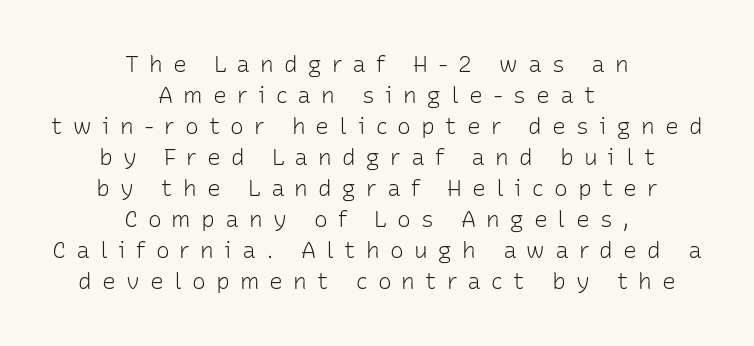
The specimen omits any rule beneath the text block's lines. The rows are spaced the way most documents space them. Visually the block forms a symmetrical silhouette, jagged on both flanks. Rendered with straight, roman letterforms. Look at the tracking — it's clearly loosened, letters drifting apart.
